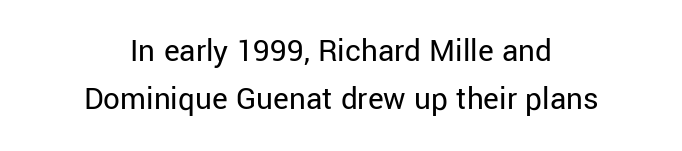
It's the straight-up-and-down kind of type. Descenders hang freely into open space. One-word summary of the alignment: center. The type is set solid horizontally, with unmodified tracking. Each letter keeps its own natural width here, so spacing adapts to shape.
